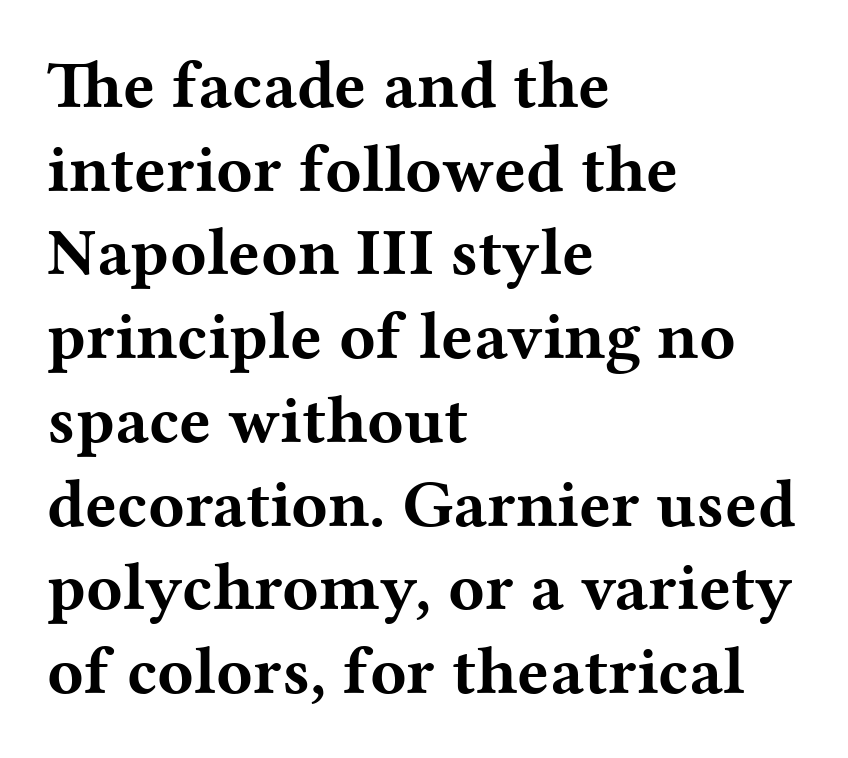
{"serif": "yes", "italic": "no", "bold": "yes", "weight": "bold", "width": "wide", "stroke_contrast": "medium", "x_height": "medium", "monospaced": "no", "underline": "no", "align": "left", "line_spacing": "normal", "line_spacing_ratio": 1.25, "letter_spacing": "normal", "letter_spacing_em": 0.0, "glyph_px": 67}
